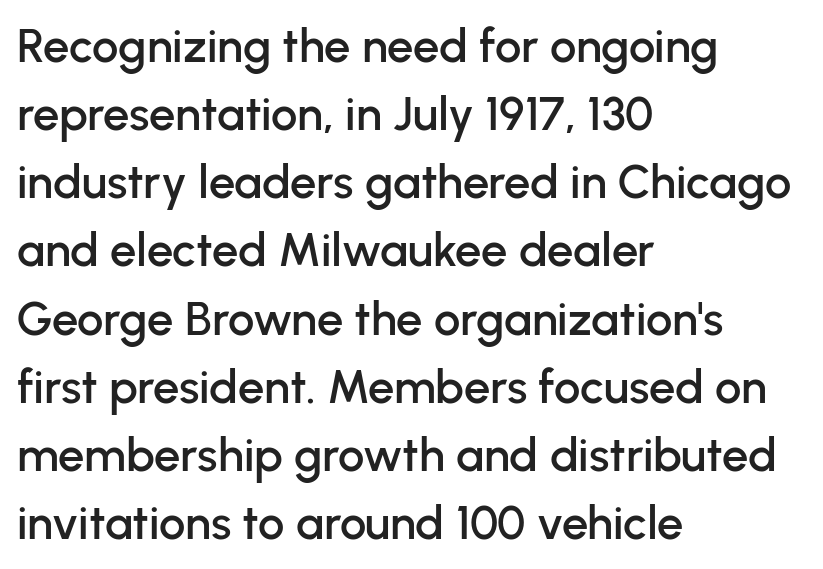
The image shows 47 px sans-serif type, upright; set left-aligned, normal line spacing (1.45x), normal letter spacing, not underlined; low stroke contrast and a medium x-height.
